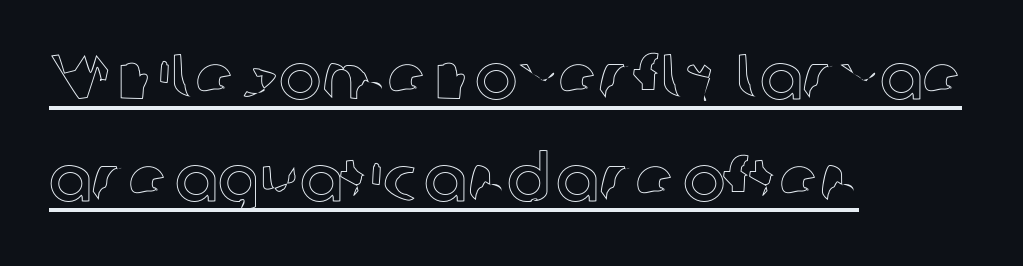
Q: Is the text italic (slanted)? A: No, it is upright.
Q: Is the text underlined? A: Yes.
Q: How is the paragraph aligned? A: Left-aligned.
Q: Is the spacing between letters normal or unusually wide? A: Normal.
Q: Is the spacing between lines tight, normal or loose? A: Normal.
Q: Width (condensed, normal, or wide)? A: Normal.
Q: x-height? A: Medium.
Q: Monospaced? A: No.
